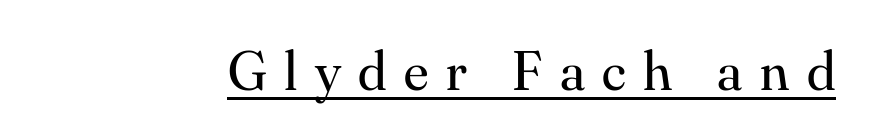
{"serif": "yes", "italic": "no", "bold": "no", "weight": "regular", "width": "normal", "stroke_contrast": "medium", "x_height": "small", "monospaced": "no", "underline": "yes", "letter_spacing": "wide", "letter_spacing_em": 0.31, "glyph_px": 57}
